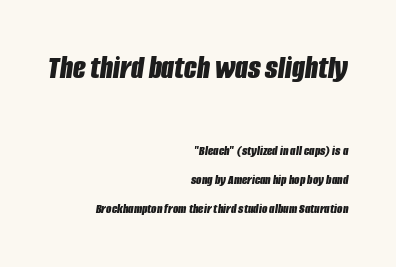
{"italic": "yes", "lean": "right", "slant_degrees": 8, "bold": "yes", "weight": "bold", "width": "condensed", "stroke_contrast": "low", "x_height": "large", "monospaced": "no", "underline": "no", "align": "right", "line_spacing": "loose", "line_spacing_ratio": 2.06, "letter_spacing": "normal", "letter_spacing_em": 0.0, "larger_block": "first", "size_ratio": 2.36, "glyph_px": 33}
